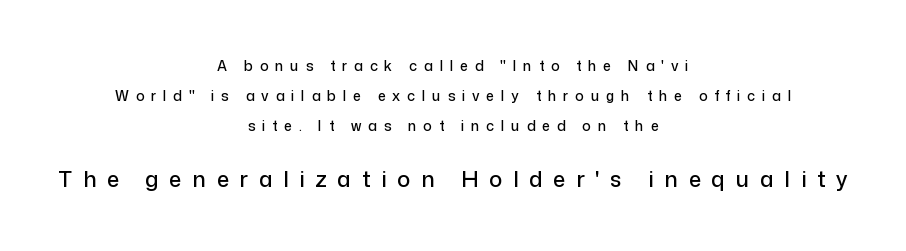
Character size in the trailing block exceeds that of the leading block. The line-height multiplier appears high, well above default. The gap between lines stays unmarked. These lines are centered, leaving both edges ragged. Someone cranked the tracking dial way up on this one. This sample uses an upright cut, with every glyph sitting square on the baseline.
